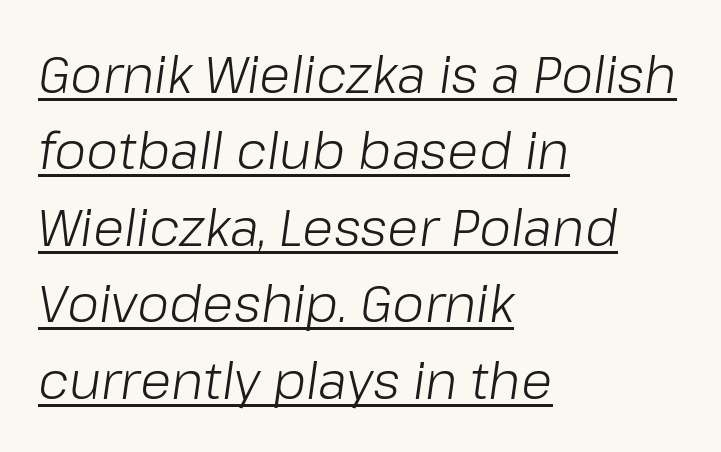
Q: Is the text bold? A: No.
Q: Is the text italic (slanted)? A: Yes, it leans right by about 8 degrees.
Q: Is the text underlined? A: Yes.
Q: How is the paragraph aligned? A: Left-aligned.
Q: Is the spacing between letters normal or unusually wide? A: Normal.
Q: Is the spacing between lines tight, normal or loose? A: Normal.
Q: Width (condensed, normal, or wide)? A: Normal.
Q: Stroke contrast? A: Low.
Q: x-height? A: Medium.
Q: Monospaced? A: No.
